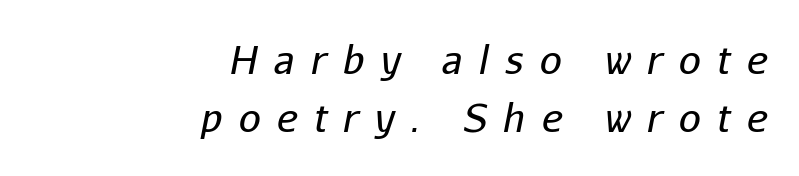
Varying glyph widths throughout — classic text-font behaviour. The letterforms sit at book weight or below. If you drew a line through each stem, it would be angled. Type without underlining. Horizontal bands of white between lines are of average thickness. Here the glyphs are tracked loosely, breaking word shapes into spaced letters.
